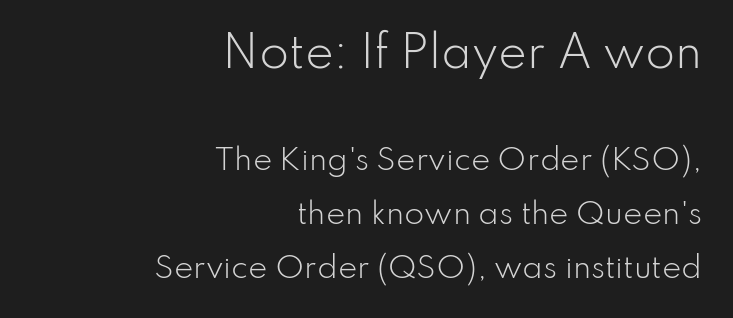
{"serif": "no", "italic": "no", "bold": "no", "weight": "light", "width": "normal", "stroke_contrast": "low", "x_height": "small", "monospaced": "no", "underline": "no", "align": "right", "line_spacing_ratio": 1.86, "letter_spacing": "normal", "letter_spacing_em": 0.0, "larger_block": "first", "size_ratio": 1.48, "glyph_px": 43}
